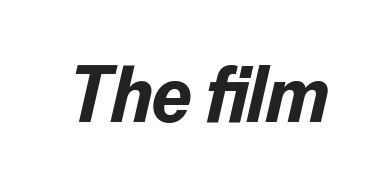
{"italic": "yes", "lean": "right", "slant_degrees": 13, "bold": "yes", "weight": "bold", "width": "normal", "stroke_contrast": "low", "x_height": "medium", "monospaced": "no", "underline": "no", "letter_spacing": "normal", "letter_spacing_em": 0.0, "glyph_px": 78}
